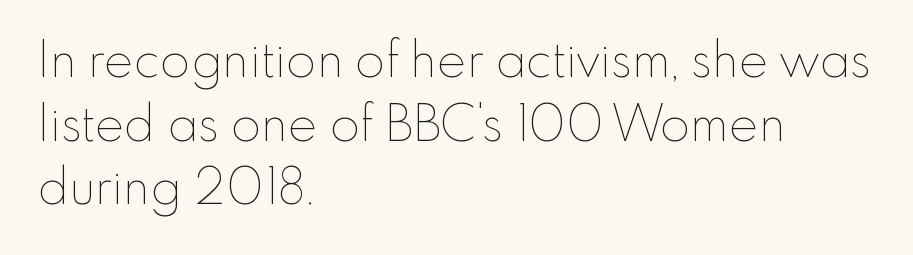
Q: Is the text bold? A: No.
Q: Is the text italic (slanted)? A: No, it is upright.
Q: Is the text underlined? A: No.
Q: How is the paragraph aligned? A: Left-aligned.
Q: Is the spacing between letters normal or unusually wide? A: Normal.
Q: Is the spacing between lines tight, normal or loose? A: Normal.
Q: Width (condensed, normal, or wide)? A: Normal.
Q: Stroke contrast? A: Low.
Q: x-height? A: Small.
Q: Monospaced? A: No.
